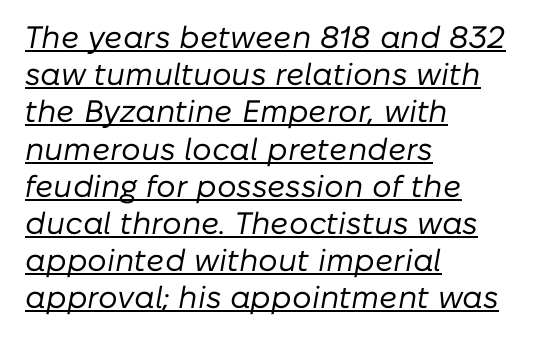
The type is set solid horizontally, with unmodified tracking. Horizontally, the lines are justified to the leading edge only. Do the characters align in a grid? No, the font is proportional. These lines were composed using italics. Stems and bowls with no extra thickness — not bold.
